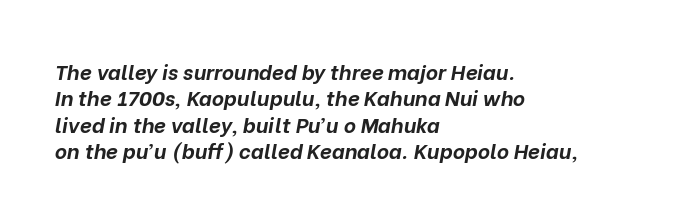
Glance below the letters and you will spot only blank space. Leftover space on each line is placed entirely after the last word. These lines keep a tight, regular rhythm from letter to letter. As a designer I'd log this as weight 700, bold.
